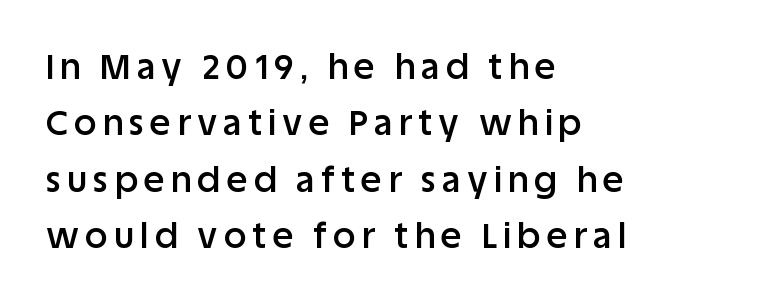
Q: Is the text bold? A: Semi-bold.
Q: Is the text italic (slanted)? A: No, it is upright.
Q: Is the typeface a serif or a sans-serif typeface? A: Sans-serif.
Q: Is the text underlined? A: No.
Q: How is the paragraph aligned? A: Left-aligned.
Q: Is the spacing between lines tight, normal or loose? A: Normal.
Q: Width (condensed, normal, or wide)? A: Normal.
Q: Stroke contrast? A: Low.
Q: x-height? A: Large.
Q: Monospaced? A: No.
